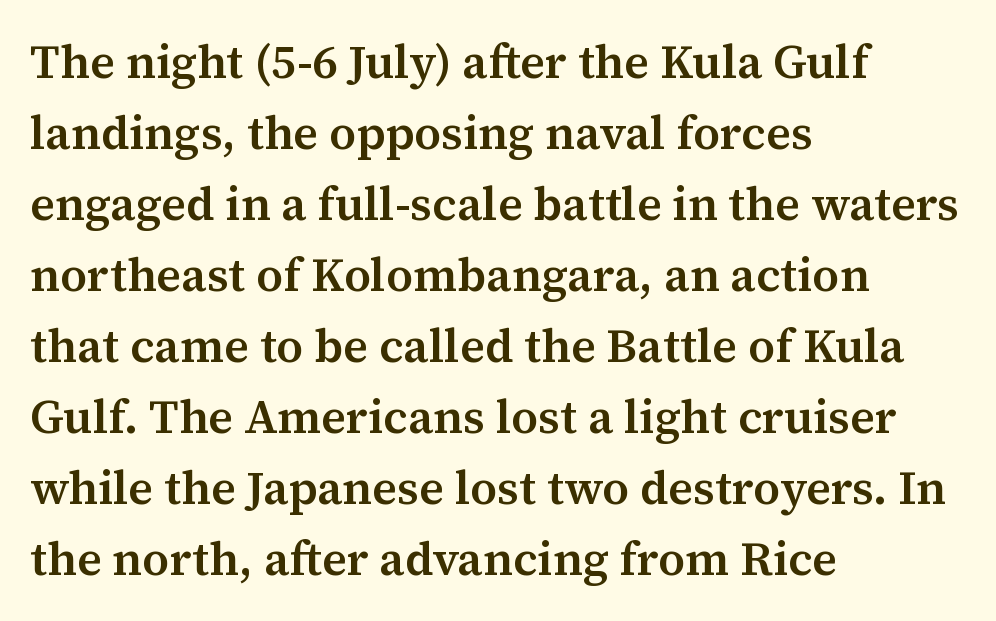
Q: Is the text bold? A: Semi-bold.
Q: Is the text italic (slanted)? A: No, it is upright.
Q: Is the typeface a serif or a sans-serif typeface? A: Serif.
Q: Is the text underlined? A: No.
Q: How is the paragraph aligned? A: Left-aligned.
Q: Is the spacing between letters normal or unusually wide? A: Normal.
Q: Is the spacing between lines tight, normal or loose? A: Normal.
Q: Width (condensed, normal, or wide)? A: Normal.
Q: Stroke contrast? A: Medium.
Q: x-height? A: Medium.
Q: Monospaced? A: No.
